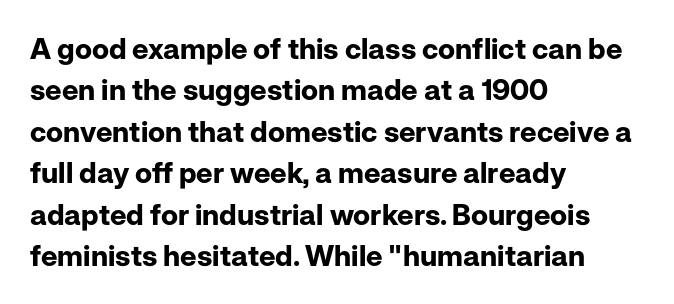
Layout note: lines flush left. Ordinary non-slanted type is in use. Look at the bottom of the vertical strokes: they stop flat, with no serifs. The letters sit at their default tracking, neither squeezed nor spread. Quick note: underline off.
